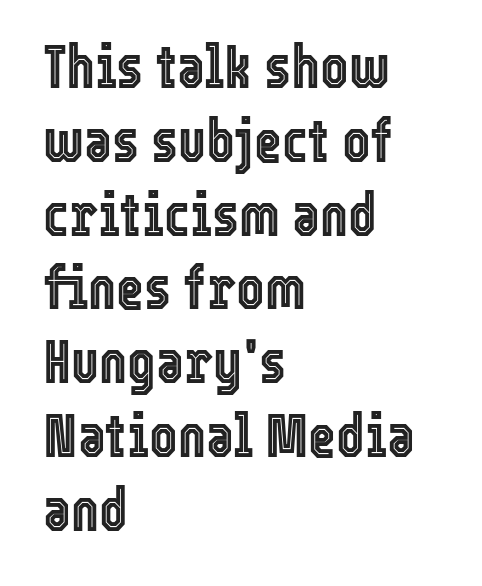
Character widths vary here, with narrow letters taking less room than wide ones. This rendering features lettering with no underline. The letters stand straight up with perfectly vertical stems. The passage is arranged the way most books set body copy — flush left.
